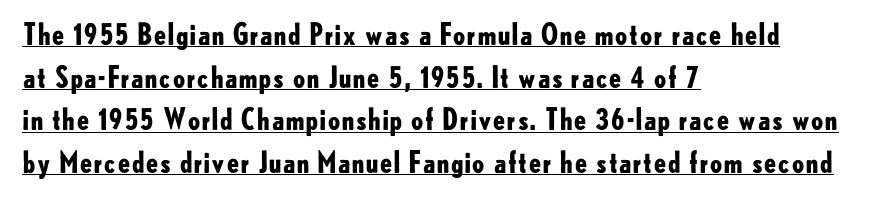
{"serif": "no", "italic": "no", "bold": "yes", "weight": "bold", "width": "normal", "stroke_contrast": "low", "x_height": "small", "monospaced": "no", "underline": "yes", "align": "left", "line_spacing": "normal", "line_spacing_ratio": 1.47, "letter_spacing": "normal", "letter_spacing_em": 0.0, "glyph_px": 29}
